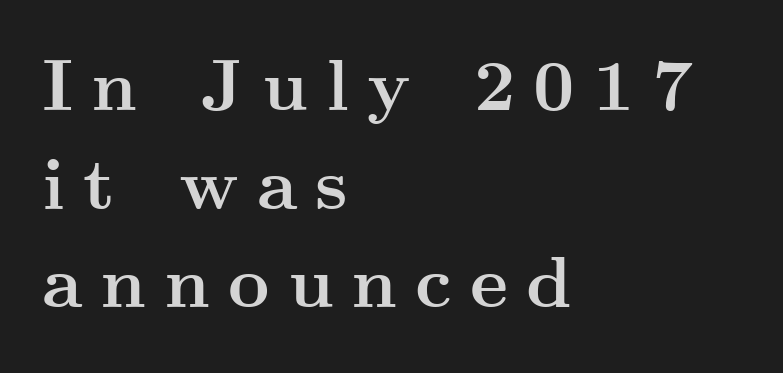
{"serif": "yes", "italic": "no", "bold": "yes", "weight": "semibold", "width": "wide", "stroke_contrast": "medium", "x_height": "small", "monospaced": "no", "underline": "no", "align": "left", "line_spacing": "normal", "line_spacing_ratio": 1.37, "letter_spacing": "wide", "letter_spacing_em": 0.25, "glyph_px": 72}
